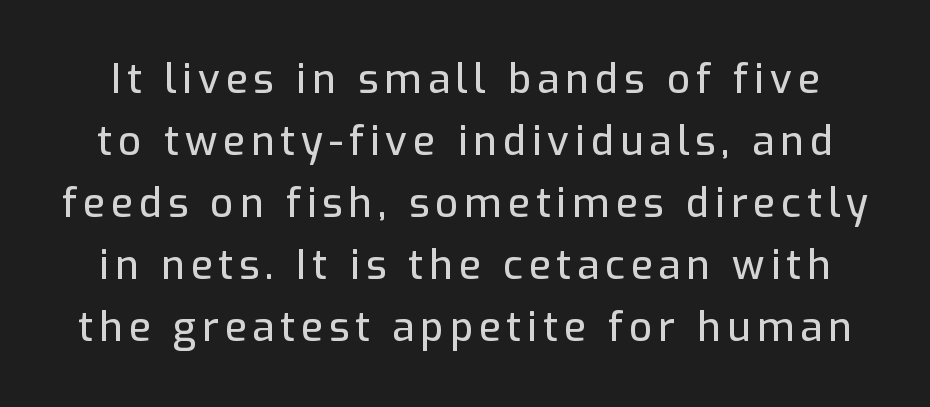
Normally led — the rows are evenly, conventionally spaced. Is there any slant? The stems are plumb. Spacing verdict: proportional, widths tailored to each character. The area under the type is left untouched. Letterform terminals end flat and unadorned throughout the passage.
